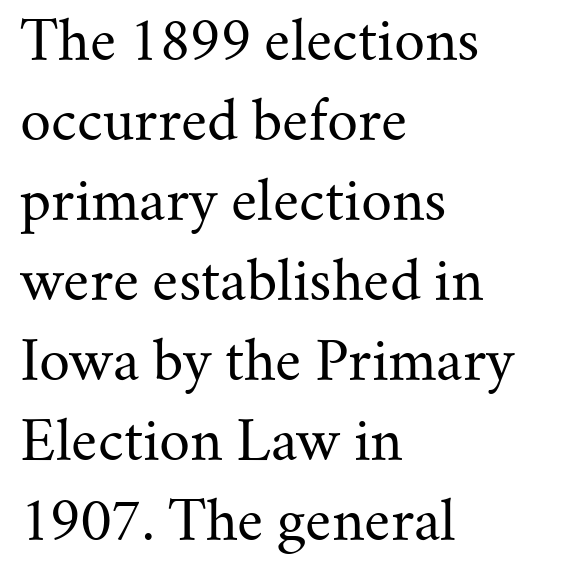
Q: Is the text bold? A: No.
Q: Is the text italic (slanted)? A: No, it is upright.
Q: Is the typeface a serif or a sans-serif typeface? A: Serif.
Q: Is the text underlined? A: No.
Q: How is the paragraph aligned? A: Left-aligned.
Q: Is the spacing between letters normal or unusually wide? A: Normal.
Q: Is the spacing between lines tight, normal or loose? A: Normal.
Q: Width (condensed, normal, or wide)? A: Normal.
Q: Stroke contrast? A: Medium.
Q: x-height? A: Small.
Q: Monospaced? A: No.
